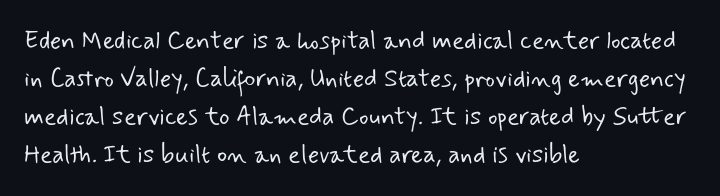
{"bold": "no", "underline": "no", "align": "left", "line_spacing": "normal", "line_spacing_ratio": 1.52, "letter_spacing": "normal", "letter_spacing_em": 0.0, "glyph_px": 25}
